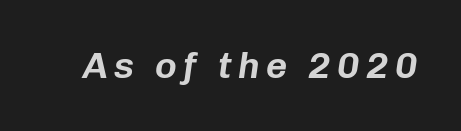
The image shows 37 px text type, italic (leaning right); set not underlined; low stroke contrast and a medium x-height.
